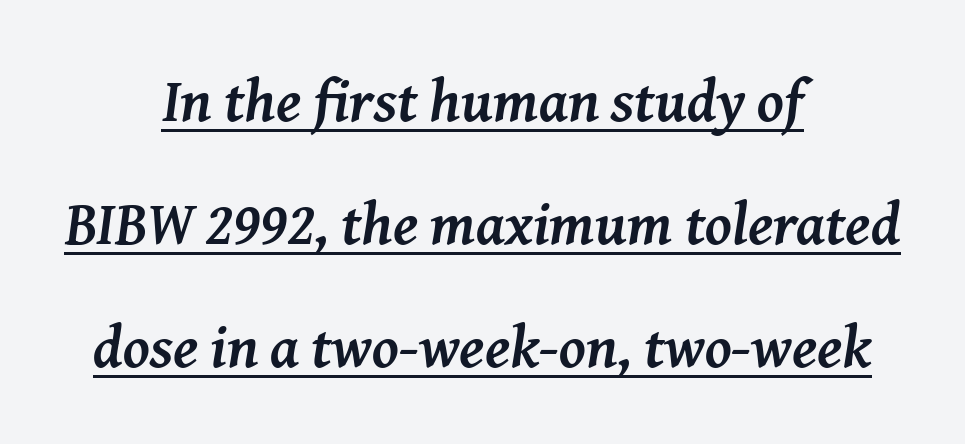
{"serif": "yes", "italic": "yes", "lean": "right", "slant_degrees": 8, "bold": "yes", "weight": "semibold", "width": "normal", "stroke_contrast": "medium", "x_height": "medium", "monospaced": "no", "underline": "yes", "align": "center", "line_spacing": "loose", "line_spacing_ratio": 2.05, "letter_spacing": "normal", "letter_spacing_em": 0.0, "glyph_px": 60}
